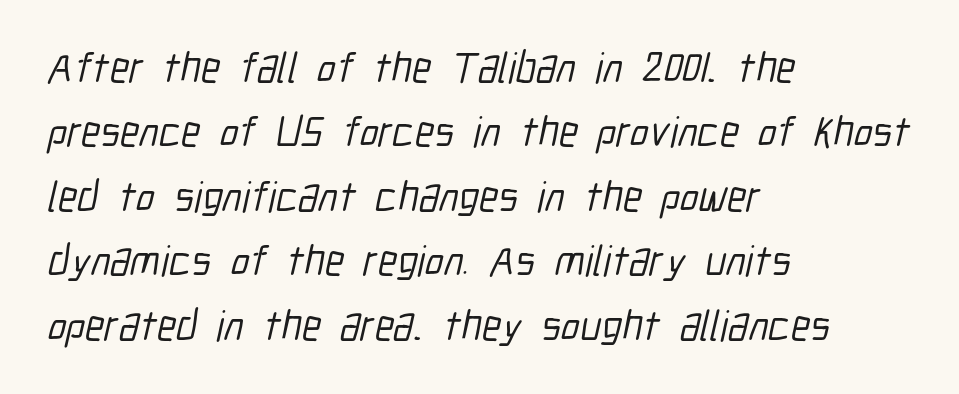
Q: Is the typeface a serif or a sans-serif typeface? A: Sans-serif.
Q: Is the text underlined? A: No.
Q: How is the paragraph aligned? A: Left-aligned.
Q: Is the spacing between letters normal or unusually wide? A: Normal.
Q: Is the spacing between lines tight, normal or loose? A: Normal.
Q: Width (condensed, normal, or wide)? A: Condensed.
Q: Stroke contrast? A: Low.
Q: x-height? A: Medium.
Q: Monospaced? A: No.
